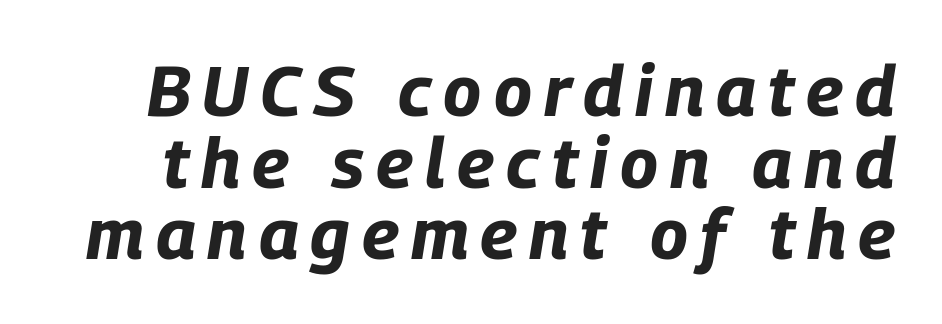
Q: Is the text bold? A: Yes.
Q: Is the text italic (slanted)? A: Yes, it leans right by about 9 degrees.
Q: Is the text underlined? A: No.
Q: Is the spacing between lines tight, normal or loose? A: Tight.
Q: Width (condensed, normal, or wide)? A: Condensed.
Q: Stroke contrast? A: Low.
Q: x-height? A: Large.
Q: Monospaced? A: No.
